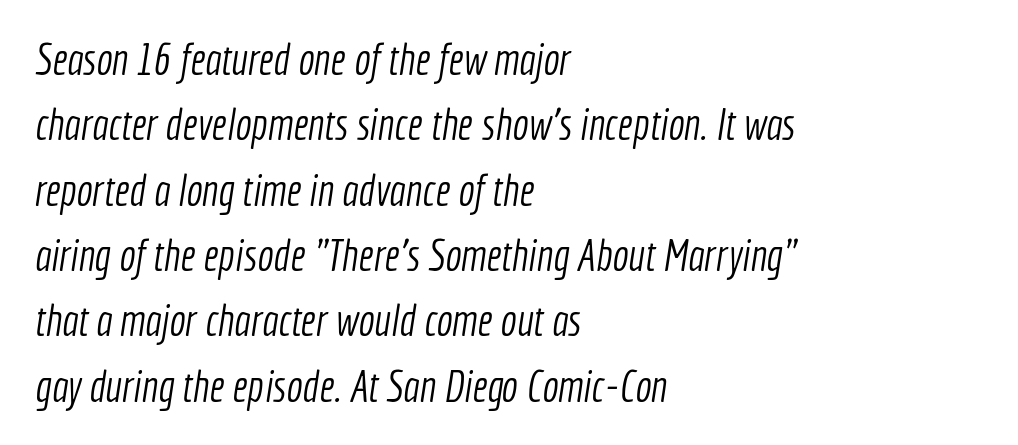
The image shows 43 px light, condensed sans-serif type; set left-aligned, normal line spacing (1.52x), normal letter spacing, not underlined; a medium x-height.
